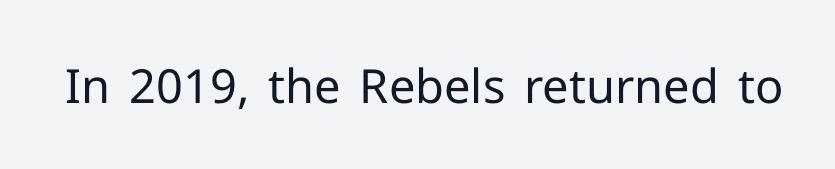
{"serif": "no", "italic": "no", "bold": "no", "weight": "regular", "width": "normal", "stroke_contrast": "low", "x_height": "medium", "monospaced": "no", "underline": "no", "letter_spacing": "normal", "letter_spacing_em": 0.0, "glyph_px": 47}
